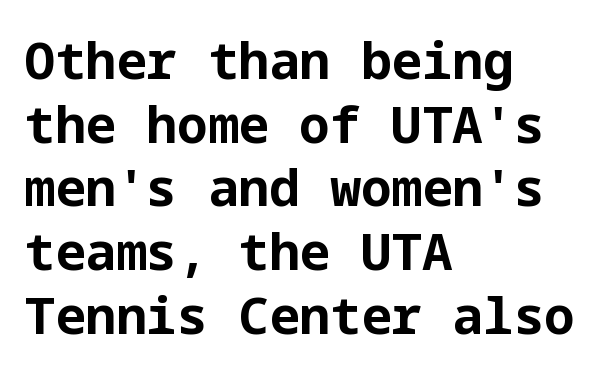
In terms of posture, this sample is upright. This rendering features lettering with no underline. I'd call this a sans setting — the letters go barefoot. Compared with typical body copy, the letter spacing here is the same. Summary of vertical rhythm: regular, with standard interline spacing.
